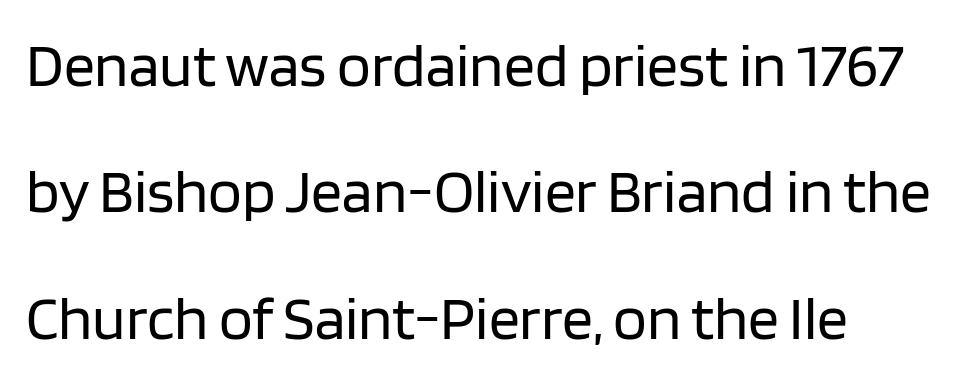
{"serif": "no", "italic": "no", "bold": "no", "weight": "regular", "width": "normal", "stroke_contrast": "low", "x_height": "large", "monospaced": "no", "underline": "no", "line_spacing": "loose", "line_spacing_ratio": 2.04, "letter_spacing": "normal", "letter_spacing_em": 0.0, "glyph_px": 62}
